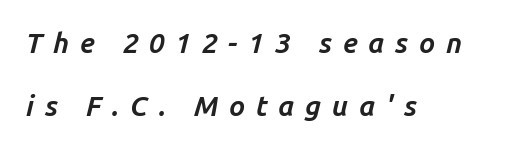
{"italic": "yes", "lean": "right", "slant_degrees": 14, "bold": "yes", "weight": "bold", "width": "normal", "stroke_contrast": "low", "x_height": "medium", "monospaced": "no", "underline": "no", "align": "left", "line_spacing": "loose", "line_spacing_ratio": 2.24, "letter_spacing": "wide", "letter_spacing_em": 0.38, "glyph_px": 28}
